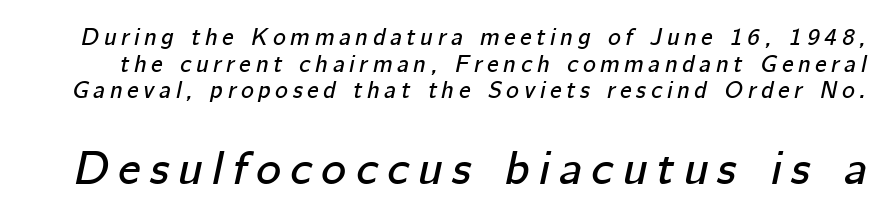
{"italic": "yes", "lean": "right", "slant_degrees": 12, "width": "normal", "stroke_contrast": "low", "x_height": "medium", "monospaced": "no", "underline": "no", "line_spacing": "tight", "line_spacing_ratio": 1.11, "letter_spacing": "wide", "letter_spacing_em": 0.2, "larger_block": "second", "size_ratio": 1.96, "glyph_px": 47}
